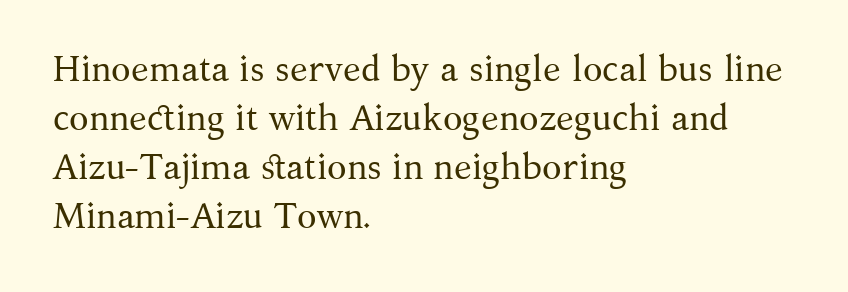
Looks like regular typesetting: each glyph gets only the width it needs. What's the leading like? Ordinary, nothing unusual. Check under the words: just untouched page. Upright lettering throughout. On a weight scale, this lands at 450 or below.
